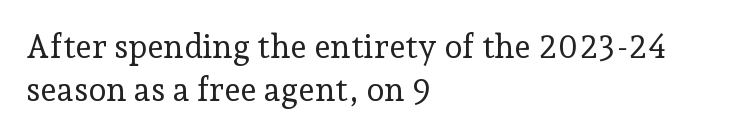
Q: Is the text bold? A: No.
Q: Is the text italic (slanted)? A: No, it is upright.
Q: Is the typeface a serif or a sans-serif typeface? A: Serif.
Q: Is the text underlined? A: No.
Q: How is the paragraph aligned? A: Left-aligned.
Q: Is the spacing between letters normal or unusually wide? A: Normal.
Q: Is the spacing between lines tight, normal or loose? A: Normal.
Q: Width (condensed, normal, or wide)? A: Normal.
Q: Stroke contrast? A: Low.
Q: x-height? A: Medium.
Q: Monospaced? A: No.
